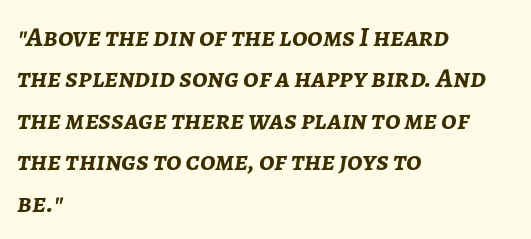
The image shows 28 px semibold type, italic (leaning right); set left-aligned, normal line spacing (1.48x), normal letter spacing, not underlined; low stroke contrast and a medium x-height.
